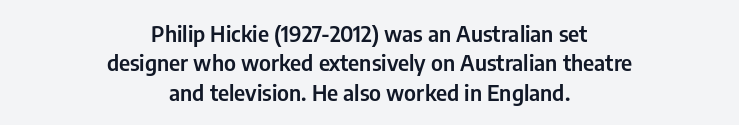
Q: Is the text italic (slanted)? A: No, it is upright.
Q: Is the text underlined? A: No.
Q: How is the paragraph aligned? A: Centered.
Q: Is the spacing between letters normal or unusually wide? A: Normal.
Q: Is the spacing between lines tight, normal or loose? A: Normal.
